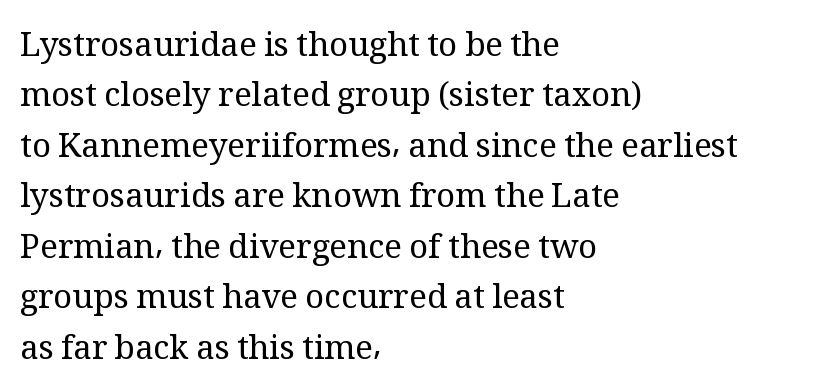
Leading: standard. In terms of letterspacing, this is plain default setting. A student would call this left alignment; a typographer would say flush left, rag right. Classification — serif.
